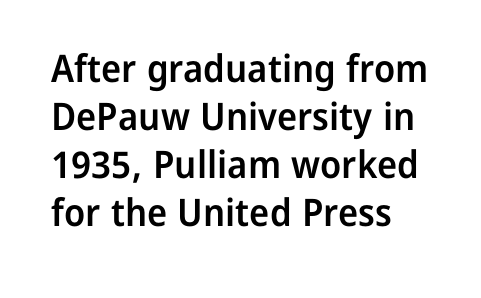
The image shows 38 px semibold sans-serif type, upright; set left-aligned, normal line spacing (1.26x), normal letter spacing, not underlined; low stroke contrast and a medium x-height.
